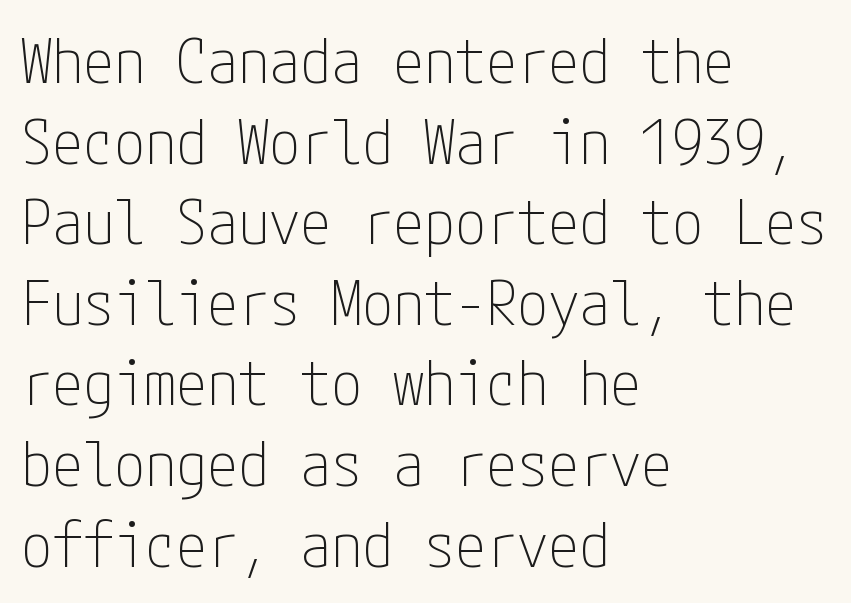
Q: Is the text bold? A: No.
Q: Is the text italic (slanted)? A: No, it is upright.
Q: Is the typeface a serif or a sans-serif typeface? A: Sans-serif.
Q: Is the text underlined? A: No.
Q: How is the paragraph aligned? A: Left-aligned.
Q: Is the spacing between letters normal or unusually wide? A: Normal.
Q: Is the spacing between lines tight, normal or loose? A: Normal.
Q: Width (condensed, normal, or wide)? A: Condensed.
Q: Stroke contrast? A: Low.
Q: x-height? A: Medium.
